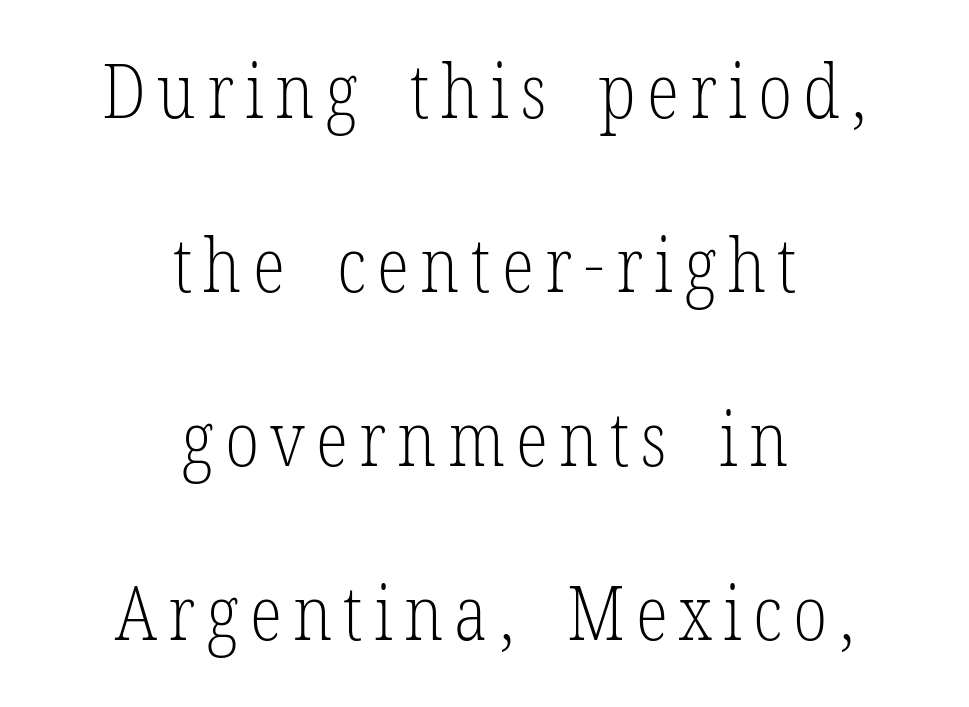
Q: Is the text bold? A: No.
Q: Is the text italic (slanted)? A: No, it is upright.
Q: Is the typeface a serif or a sans-serif typeface? A: Serif.
Q: Is the text underlined? A: No.
Q: How is the paragraph aligned? A: Centered.
Q: Is the spacing between lines tight, normal or loose? A: Loose.
Q: Width (condensed, normal, or wide)? A: Condensed.
Q: Stroke contrast? A: Low.
Q: x-height? A: Medium.
Q: Monospaced? A: No.
